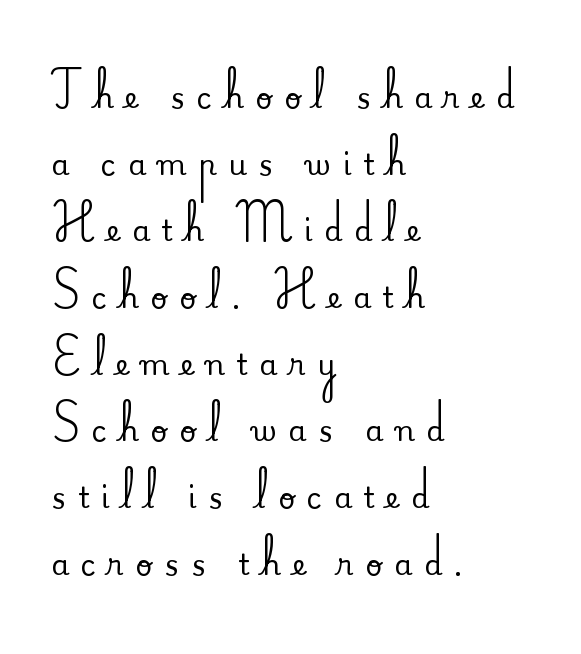
{"serif": "yes", "italic": "no", "width": "normal", "stroke_contrast": "medium", "x_height": "small", "monospaced": "no", "underline": "no", "align": "left", "line_spacing": "loose", "line_spacing_ratio": 2.3, "letter_spacing": "wide", "letter_spacing_em": 0.4, "glyph_px": 29}
